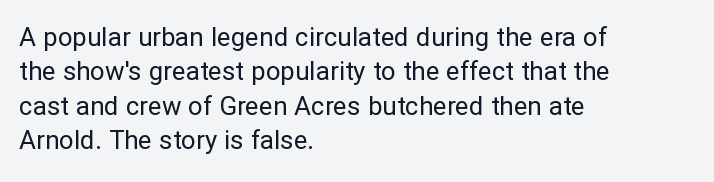
Q: Is the text bold? A: No.
Q: Is the text italic (slanted)? A: No, it is upright.
Q: Is the text underlined? A: No.
Q: How is the paragraph aligned? A: Left-aligned.
Q: Is the spacing between letters normal or unusually wide? A: Normal.
Q: Is the spacing between lines tight, normal or loose? A: Normal.
